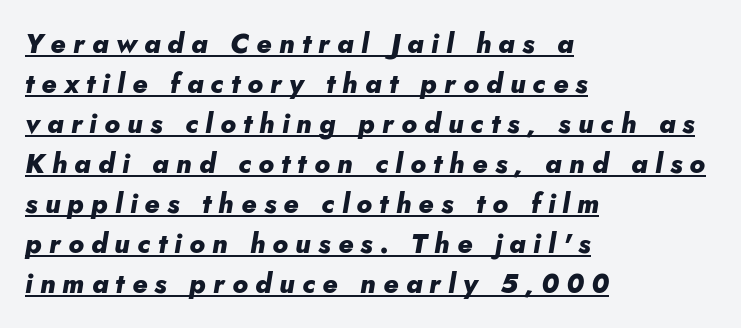
Students, this is bold: see how much ink each stroke carries. The passage shown is underscored from start to finish. Notice how descenders clear the ascenders below comfortably — that's standard leading. The tracking reads as deliberately expanded to a designer's eye.
